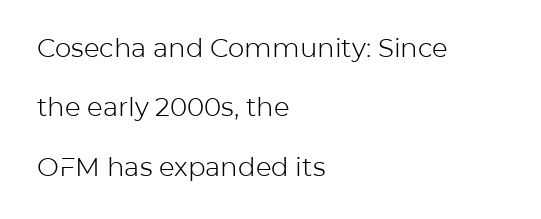
{"italic": "no", "bold": "no", "underline": "no", "align": "left", "line_spacing": "loose", "line_spacing_ratio": 2.28, "letter_spacing": "normal", "letter_spacing_em": 0.0, "glyph_px": 26}
